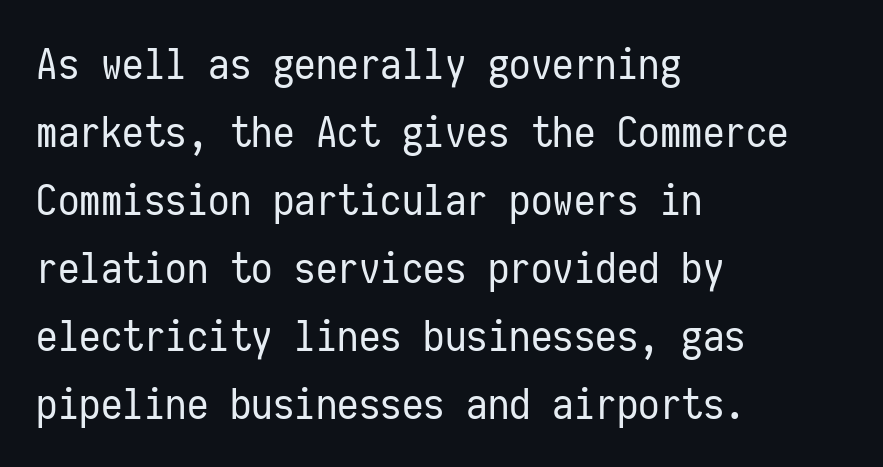
{"serif": "no", "italic": "no", "bold": "no", "weight": "regular", "width": "condensed", "stroke_contrast": "low", "x_height": "medium", "monospaced": "yes", "underline": "no", "align": "left", "line_spacing": "normal", "line_spacing_ratio": 1.58, "letter_spacing": "normal", "letter_spacing_em": 0.0, "glyph_px": 43}
